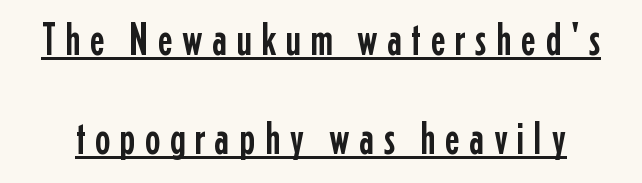
Check where the strokes stop: nothing finishes them off — pure sans. This sample has the flowing, uneven cadence of proportional lettering. Every character sits straight up, as roman type does. The words here are underlined.
